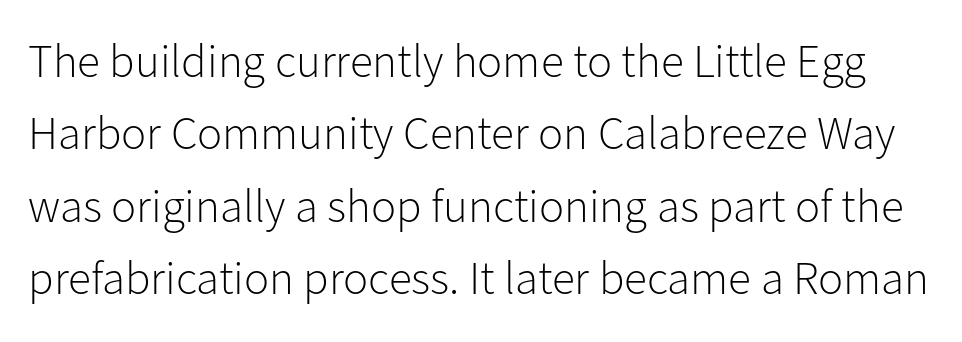
The image shows 47 px light sans-serif type, upright; set normal line spacing (1.54x), normal letter spacing, not underlined; low stroke contrast and a medium x-height.
